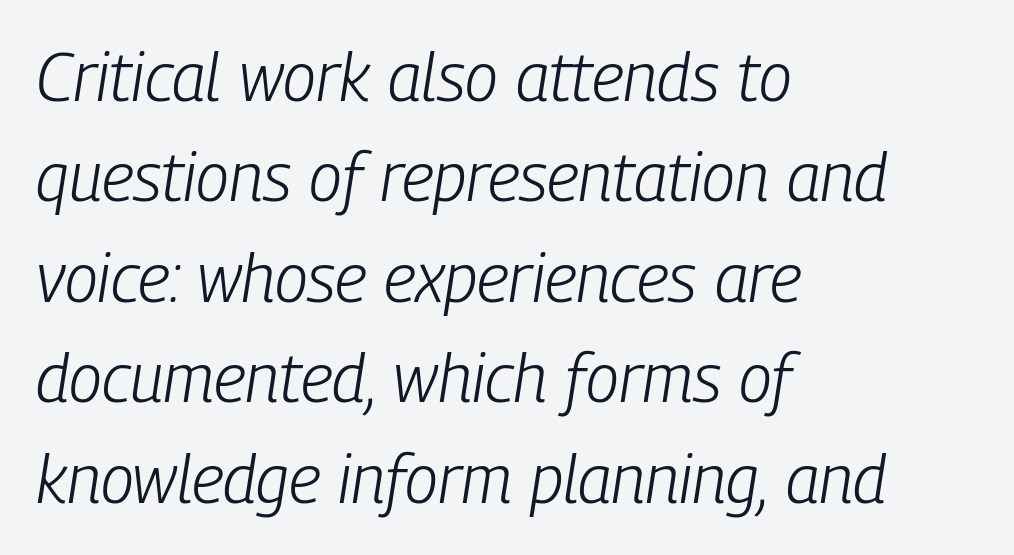
Q: Is the text bold? A: No.
Q: Is the text italic (slanted)? A: Yes, it leans right by about 9 degrees.
Q: Is the text underlined? A: No.
Q: How is the paragraph aligned? A: Left-aligned.
Q: Is the spacing between letters normal or unusually wide? A: Normal.
Q: Is the spacing between lines tight, normal or loose? A: Normal.
Q: Width (condensed, normal, or wide)? A: Condensed.
Q: Stroke contrast? A: Low.
Q: x-height? A: Medium.
Q: Monospaced? A: No.
